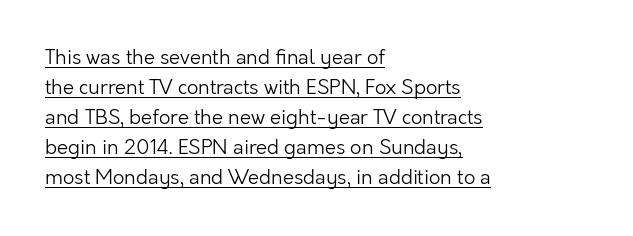
The image shows 20 px text type, upright; set left-aligned, normal line spacing (1.5x), normal letter spacing, underlined.
